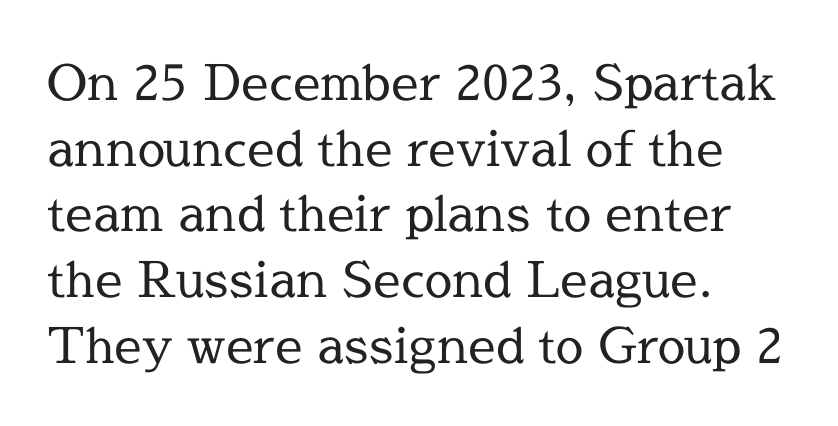
Q: Is the text bold? A: No.
Q: Is the text italic (slanted)? A: No, it is upright.
Q: Is the typeface a serif or a sans-serif typeface? A: Serif.
Q: Is the text underlined? A: No.
Q: How is the paragraph aligned? A: Left-aligned.
Q: Is the spacing between letters normal or unusually wide? A: Normal.
Q: Is the spacing between lines tight, normal or loose? A: Normal.
Q: Width (condensed, normal, or wide)? A: Normal.
Q: x-height? A: Medium.
Q: Monospaced? A: No.
